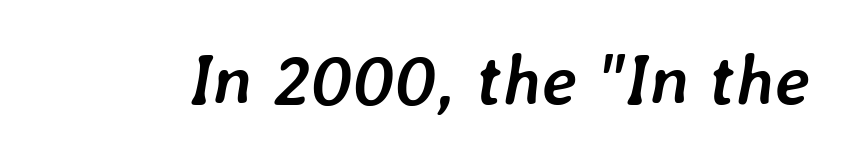
Do the characters align in a grid? No, the font is proportional. The string is rendered with underlining switched off. Compared with an ordinary text face, these strokes are far heavier — a full bold. Every character sits at an angle, as italics do.
